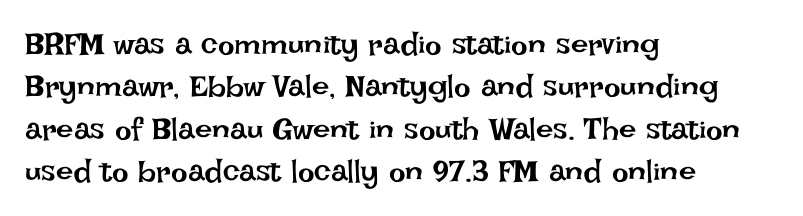
Letters have the restrained weight of plain body copy at most. Here the designer chose a conventional face with non-uniform glyph widths. Students, observe: this is what conventionally led text looks like. Students, note that the glyphs here touch the page at normal intervals. Horizontally, the lines are justified to the leading edge only.
